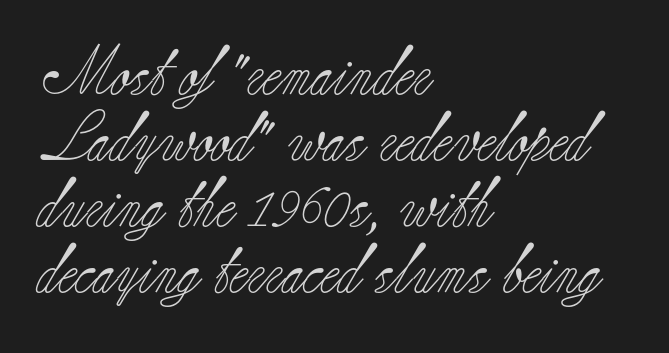
Rule under the text: the space is simply empty. You could not count columns in this text — the font is proportionally spaced. There is no visible air inserted between adjacent glyphs. Stem width sits at or under what a default text font uses. Classification — serif. Honestly, the row spacing looks completely unremarkable.
